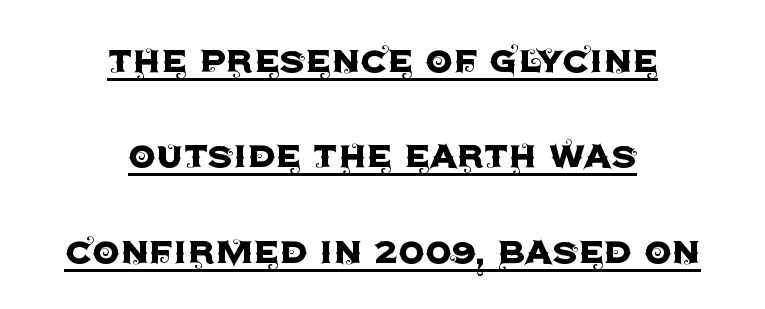
The image shows 44 px sans-serif type, upright; set centered, loose line spacing (2.17x), normal letter spacing, underlined; a large x-height.
